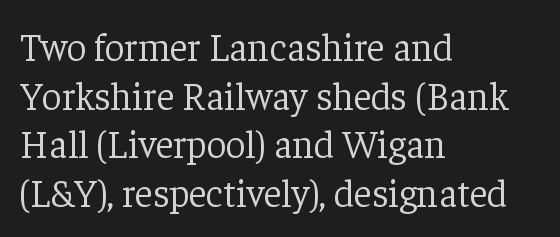
{"serif": "yes", "italic": "no", "bold": "no", "weight": "light", "width": "normal", "stroke_contrast": "low", "x_height": "medium", "monospaced": "no", "underline": "no", "align": "left", "line_spacing": "normal", "line_spacing_ratio": 1.25, "letter_spacing": "normal", "letter_spacing_em": 0.0, "glyph_px": 39}
